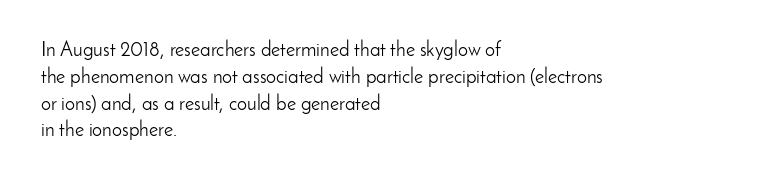
Q: Is the text bold? A: No.
Q: Is the text italic (slanted)? A: No, it is upright.
Q: Is the text underlined? A: No.
Q: How is the paragraph aligned? A: Left-aligned.
Q: Is the spacing between letters normal or unusually wide? A: Normal.
Q: Is the spacing between lines tight, normal or loose? A: Normal.
